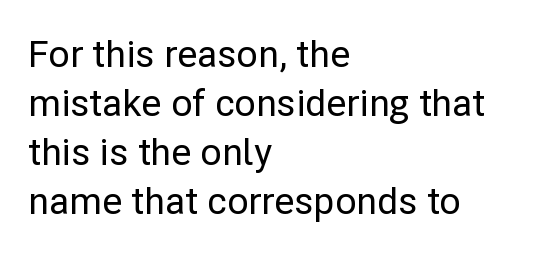
{"serif": "no", "italic": "no", "width": "normal", "stroke_contrast": "low", "x_height": "medium", "monospaced": "no", "underline": "no", "align": "left", "line_spacing": "normal", "line_spacing_ratio": 1.32, "letter_spacing": "normal", "letter_spacing_em": 0.0, "glyph_px": 37}
